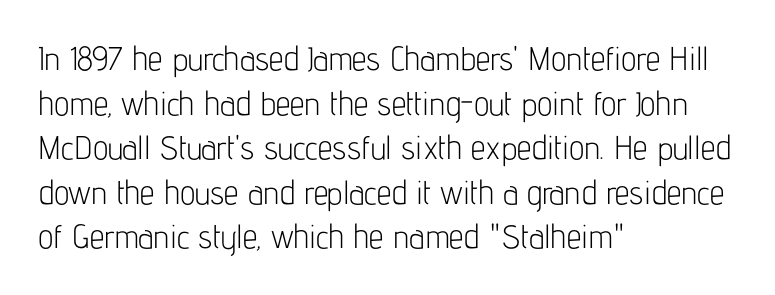
Q: Is the text bold? A: No.
Q: Is the text italic (slanted)? A: No, it is upright.
Q: Is the typeface a serif or a sans-serif typeface? A: Sans-serif.
Q: Is the text underlined? A: No.
Q: How is the paragraph aligned? A: Left-aligned.
Q: Is the spacing between letters normal or unusually wide? A: Normal.
Q: Is the spacing between lines tight, normal or loose? A: Normal.
Q: Width (condensed, normal, or wide)? A: Condensed.
Q: Stroke contrast? A: Low.
Q: x-height? A: Medium.
Q: Monospaced? A: No.
